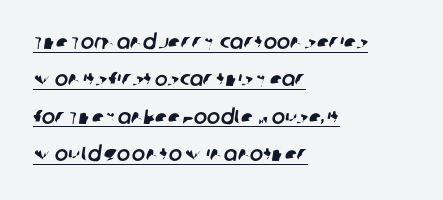
Check the space under the baseline: a stroke is drawn there. Short note: letters normally spaced. Notice how the passage keeps a crisp vertical edge on the left only.
